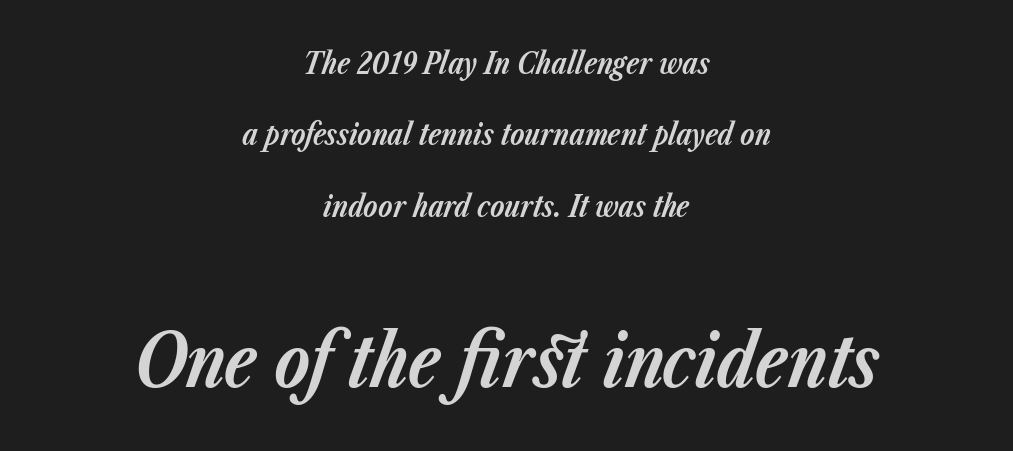
{"italic": "yes", "lean": "right", "slant_degrees": 23, "bold": "yes", "weight": "bold", "width": "normal", "stroke_contrast": "low", "x_height": "medium", "monospaced": "no", "underline": "no", "align": "center", "line_spacing": "loose", "line_spacing_ratio": 2.46, "letter_spacing": "normal", "letter_spacing_em": 0.0, "larger_block": "second", "size_ratio": 2.48, "glyph_px": 72}
